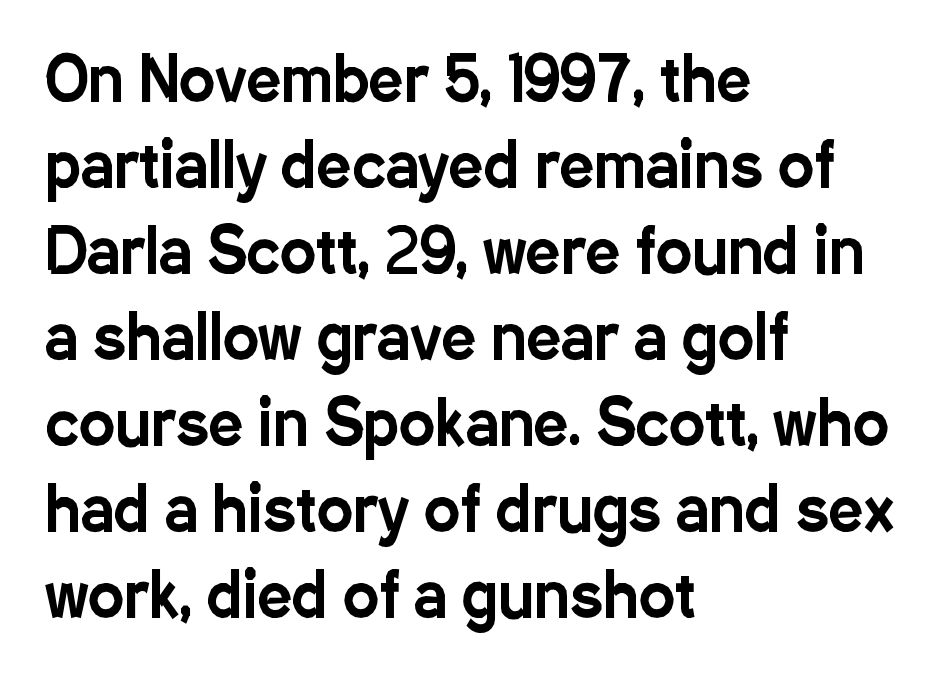
Q: Is the text italic (slanted)? A: No, it is upright.
Q: Is the typeface a serif or a sans-serif typeface? A: Sans-serif.
Q: Is the text underlined? A: No.
Q: How is the paragraph aligned? A: Left-aligned.
Q: Is the spacing between letters normal or unusually wide? A: Normal.
Q: Is the spacing between lines tight, normal or loose? A: Normal.
Q: Width (condensed, normal, or wide)? A: Condensed.
Q: Stroke contrast? A: Low.
Q: x-height? A: Medium.
Q: Monospaced? A: No.
